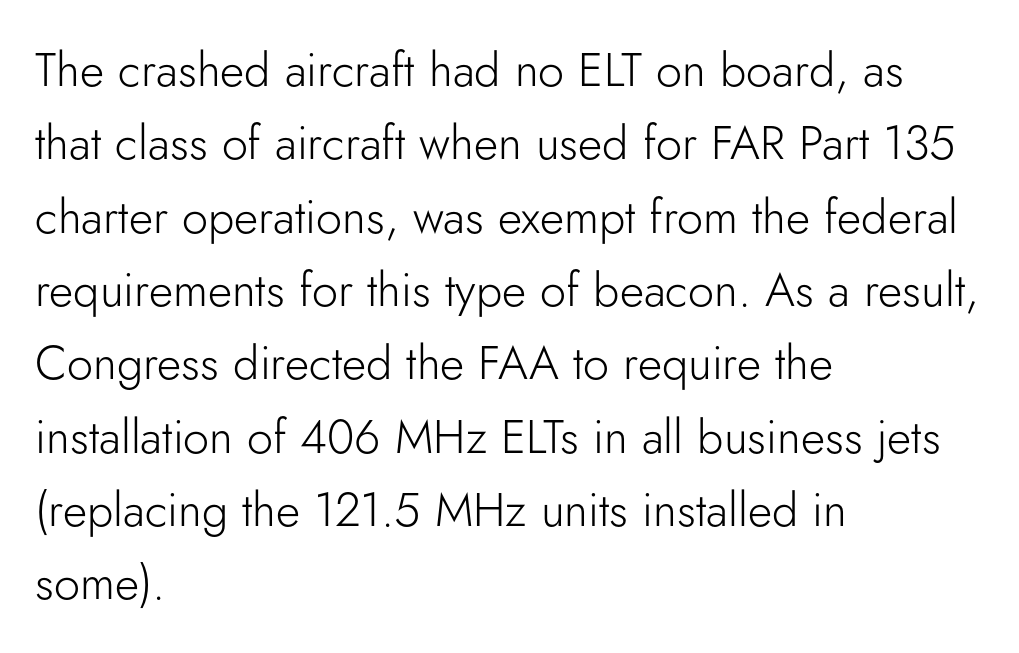
Proportional: the letters do not fall into vertical columns. Successive baselines arrive at the customary interval. The typeface chosen for these lines omits serifs. Spacing between characters is what you'd get straight out of the box. The letters stand upright; this is a roman face.
